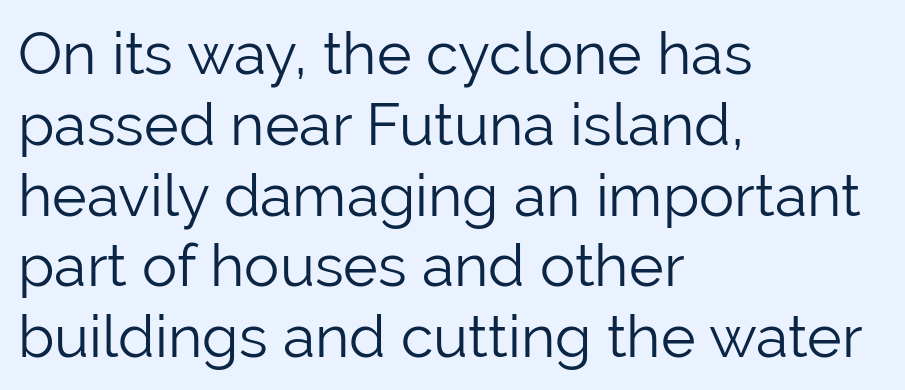
The passage shown is typed in a proportional face where columns would drift. The face used here is a sans, in the tradition of grotesques and geometrics. These lines were composed using upright roman letters. Alignment: flush left. No chunkiness to these letters — they're not bold.
